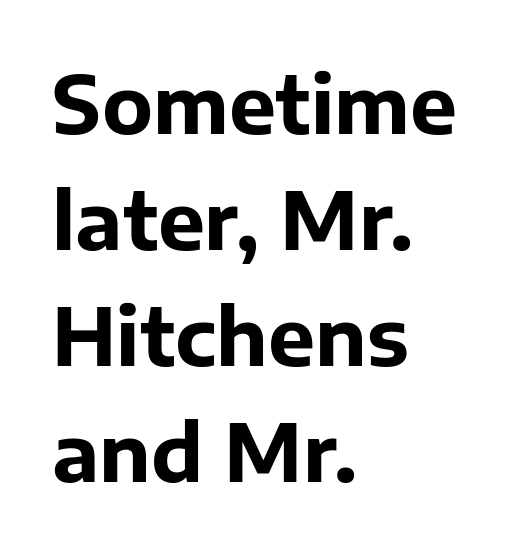
{"serif": "no", "italic": "no", "bold": "yes", "weight": "bold", "width": "normal", "stroke_contrast": "low", "x_height": "medium", "monospaced": "no", "underline": "no", "align": "left", "line_spacing": "normal", "line_spacing_ratio": 1.47, "letter_spacing": "normal", "letter_spacing_em": 0.0, "glyph_px": 79}
